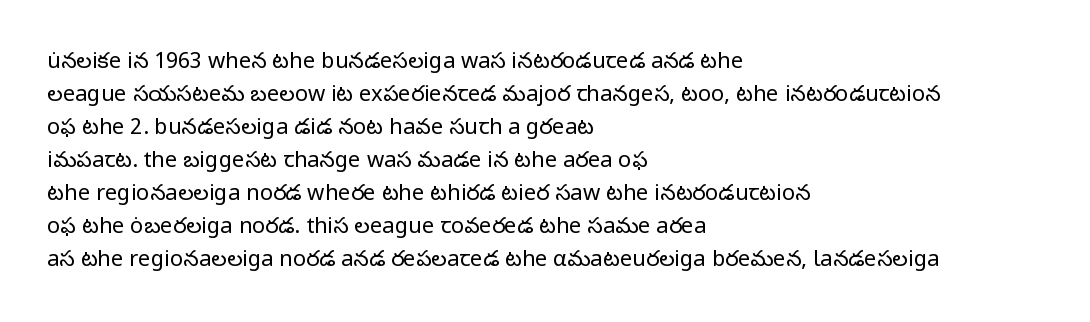
Q: Is the text bold? A: No.
Q: Is the text italic (slanted)? A: No, it is upright.
Q: Is the text underlined? A: No.
Q: How is the paragraph aligned? A: Left-aligned.
Q: Is the spacing between letters normal or unusually wide? A: Normal.
Q: Is the spacing between lines tight, normal or loose? A: Normal.
